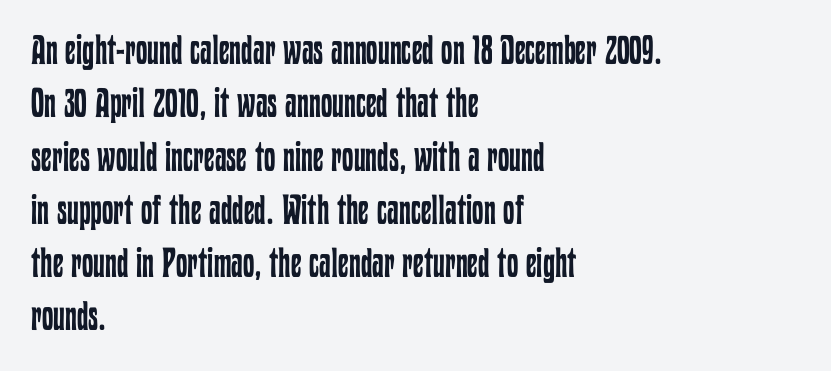
Only glyphs here, with clear space below each row. Vertically, the passage feels balanced, rows spaced as you'd expect. Typeset ragged right — the left edge is the straight one. Varying glyph widths throughout — classic text-font behaviour. The horizontal fit of the characters is conventional and even.
